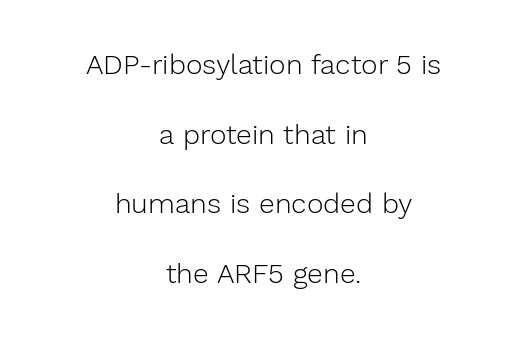
{"serif": "no", "italic": "no", "bold": "no", "weight": "light", "width": "normal", "stroke_contrast": "low", "x_height": "medium", "monospaced": "no", "underline": "no", "align": "center", "line_spacing": "loose", "line_spacing_ratio": 2.49, "letter_spacing": "normal", "letter_spacing_em": 0.0, "glyph_px": 28}
